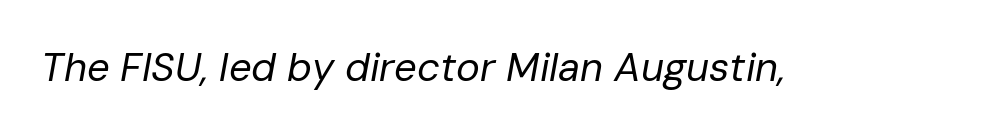
The image shows 40 px regular-weight type, italic (leaning right); set normal letter spacing, not underlined; low stroke contrast and a medium x-height.
